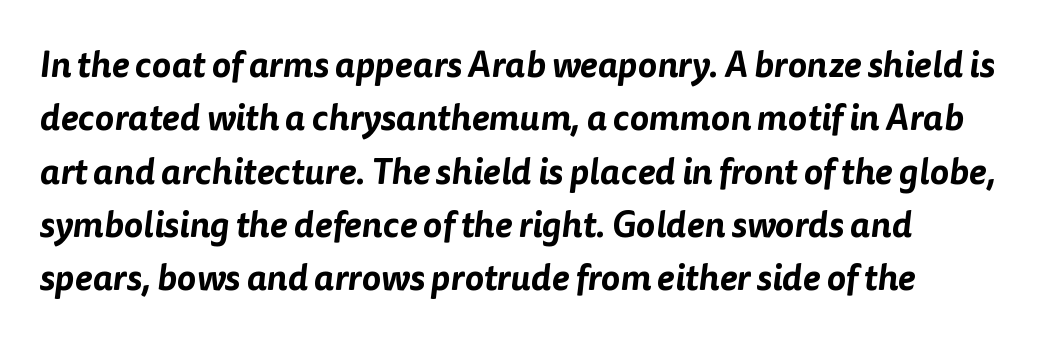
Think of a printed novel: that variable character pitch is what you see here. Each row of text sits above clean, open space. To sum up the face: it is a sans, with no serifs. The passage shown has conventional tracking throughout. Reading down the column, the eye jumps a familiar distance to each next line.
